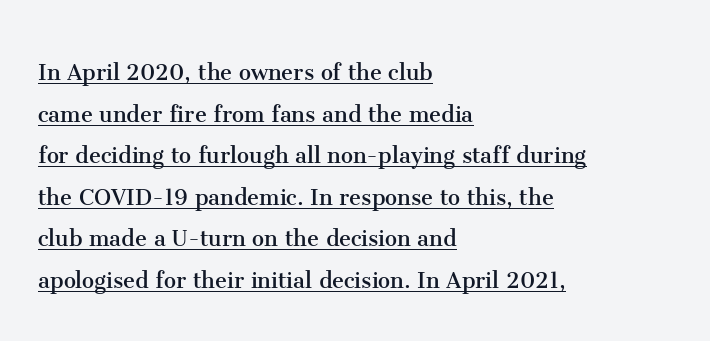
Q: Is the text bold? A: No.
Q: Is the text italic (slanted)? A: No, it is upright.
Q: Is the text underlined? A: Yes.
Q: How is the paragraph aligned? A: Left-aligned.
Q: Is the spacing between letters normal or unusually wide? A: Normal.
Q: Is the spacing between lines tight, normal or loose? A: Normal.
